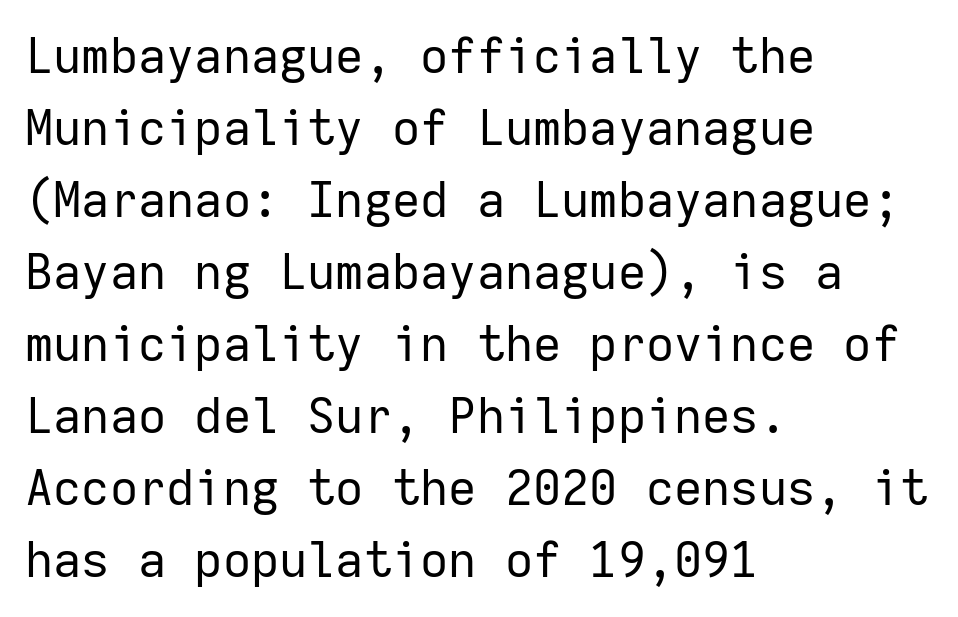
This sample uses a sans-serif face. No chunkiness to these letters — they're not bold. Just letters on the line, the space beneath them empty. Tracking value appears to be zero — textbook default spacing. Whoever set this chose a conventional vertical rhythm.
